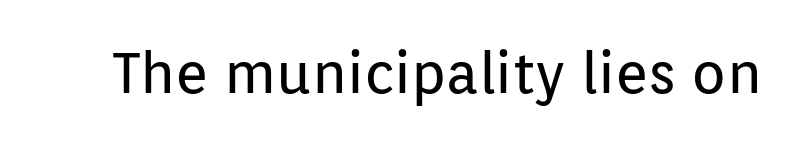
Q: Is the text bold? A: No.
Q: Is the text italic (slanted)? A: No, it is upright.
Q: Is the typeface a serif or a sans-serif typeface? A: Sans-serif.
Q: Is the text underlined? A: No.
Q: Is the spacing between letters normal or unusually wide? A: Normal.
Q: Width (condensed, normal, or wide)? A: Normal.
Q: Stroke contrast? A: Low.
Q: x-height? A: Medium.
Q: Monospaced? A: No.
